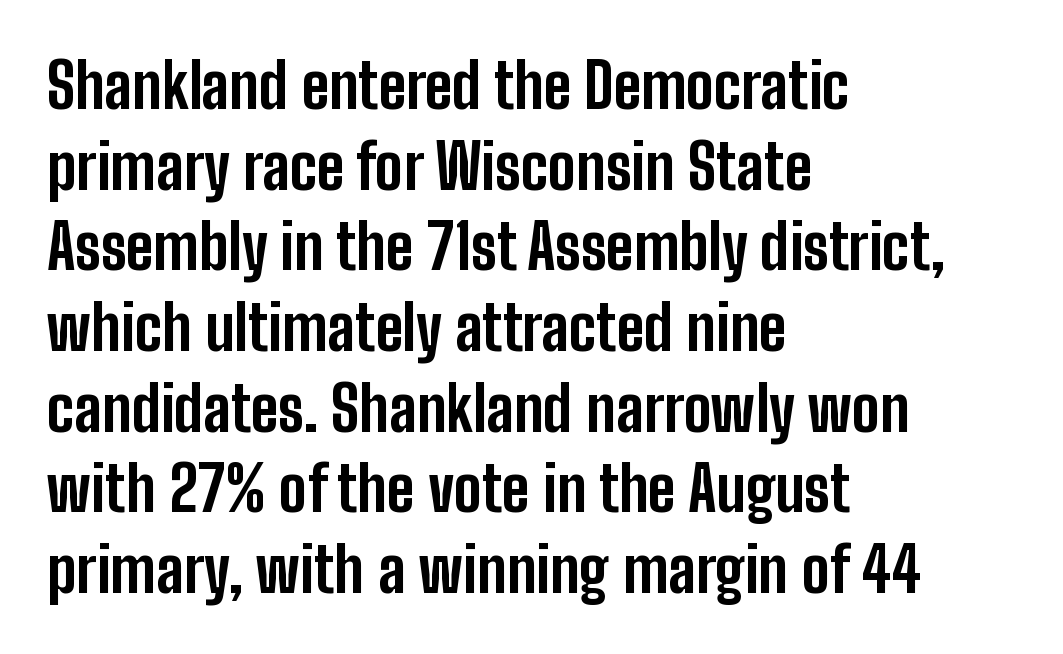
The image shows 63 px bold, condensed sans-serif type, upright; set left-aligned, normal line spacing (1.28x), normal letter spacing, not underlined; low stroke contrast and a medium x-height.
